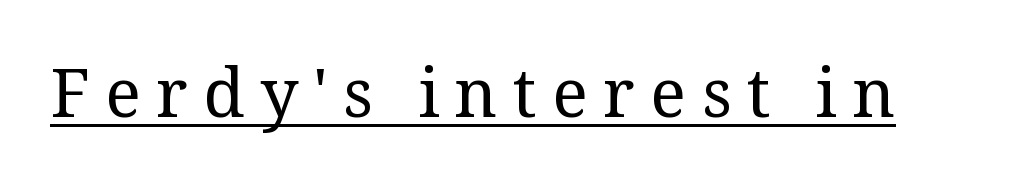
The image shows 67 px regular-weight serif type, upright; set unusually wide letter spacing (+0.23 em), underlined; medium stroke contrast and a medium x-height.
